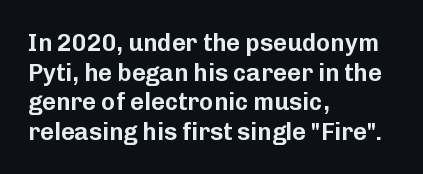
The image shows 24 px text type, upright; set left-aligned, line spacing 1.23x, normal letter spacing, not underlined.
